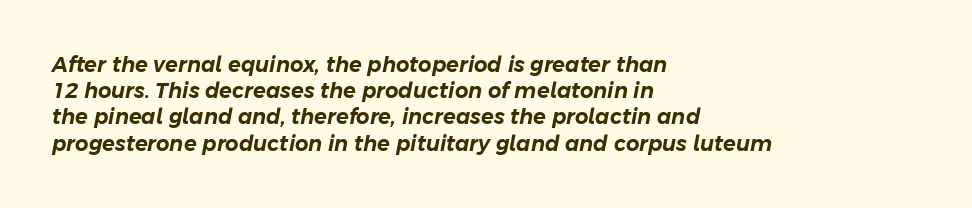
Q: Is the text italic (slanted)? A: Yes, it leans right by about 11 degrees.
Q: Is the text underlined? A: No.
Q: How is the paragraph aligned? A: Left-aligned.
Q: Is the spacing between letters normal or unusually wide? A: Normal.
Q: Is the spacing between lines tight, normal or loose? A: Normal.
